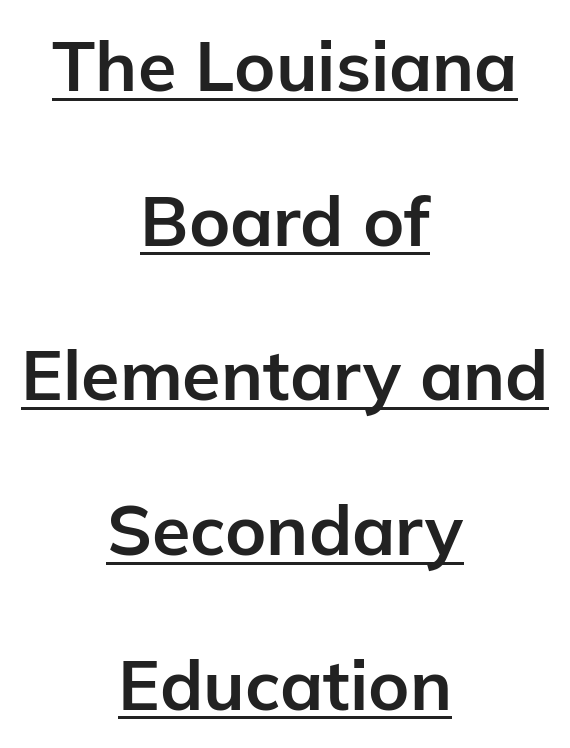
Emphasis by weight is at full strength: bold. A centered setting, common on invitations and titles, is used for this passage. Emphasis is given by a line drawn under the lettering. Letter spacing: default. In terms of posture, this sample is upright.
